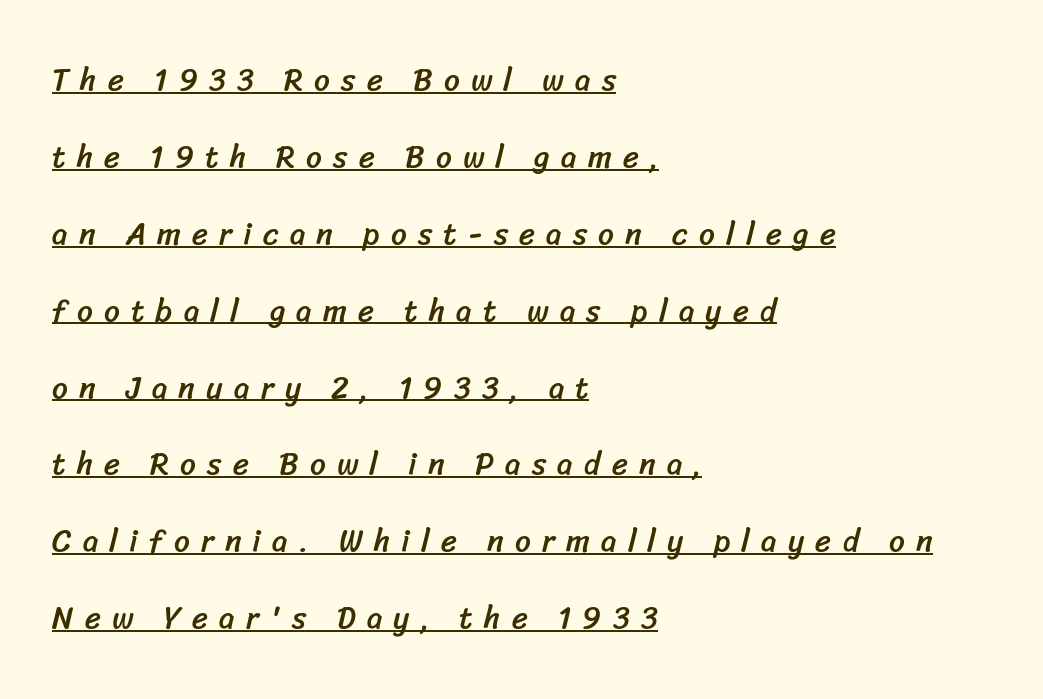
The face used here appears with an underline applied. A typesetter would label this face a sans. The block of text is sparse from top to bottom, with ample space between rows. Think of a printed novel: that variable character pitch is what you see here.
